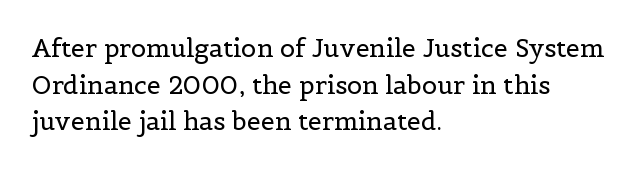
The image shows 25 px text type, upright; set left-aligned, normal line spacing (1.47x), normal letter spacing, not underlined.
